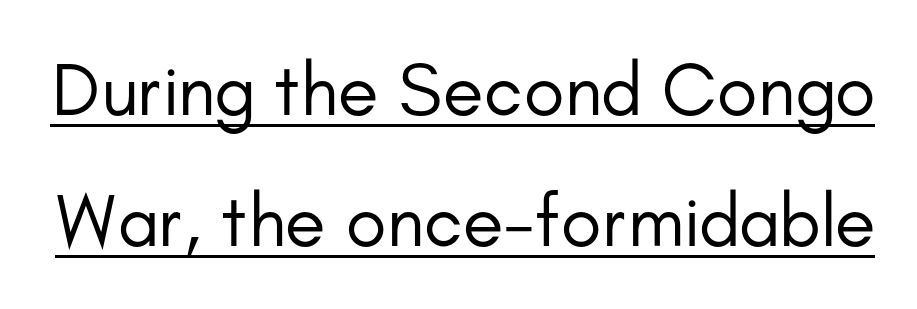
Q: Is the text bold? A: No.
Q: Is the text italic (slanted)? A: No, it is upright.
Q: Is the typeface a serif or a sans-serif typeface? A: Sans-serif.
Q: Is the text underlined? A: Yes.
Q: Is the spacing between letters normal or unusually wide? A: Normal.
Q: Width (condensed, normal, or wide)? A: Normal.
Q: Stroke contrast? A: Low.
Q: x-height? A: Small.
Q: Monospaced? A: No.
